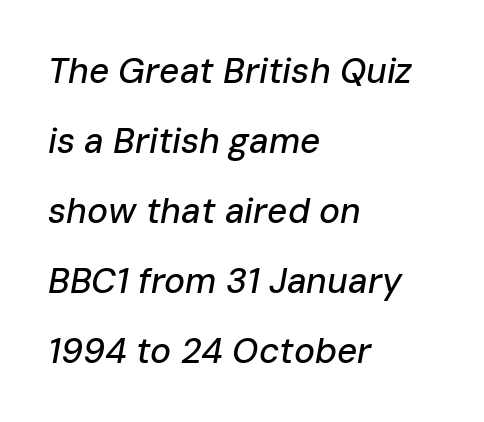
Rendered with sloped, italic letterforms. Think of a printed novel: that variable character pitch is what you see here. A classic flush-left, rag-right setting is used for this passage. Letters rest on an invisible, unmarked baseline. Line spacing here is loose.
